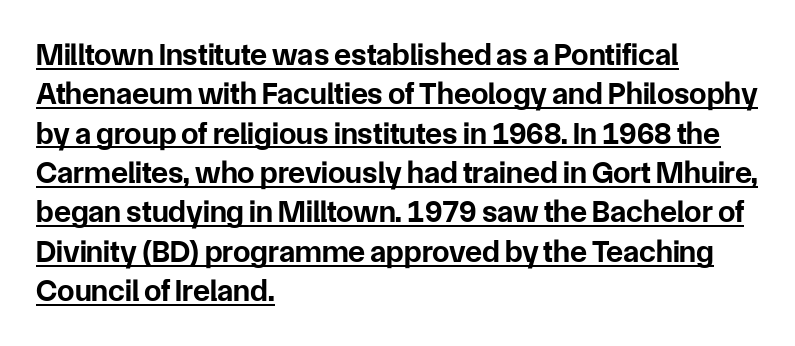
Posture: upright roman. Teacher's note: observe the even left margin — that is flush-left alignment. Every letter is thick-stroked: bold, no question. Successive baselines arrive at the customary interval. Font category for this specimen: sans-serif.
